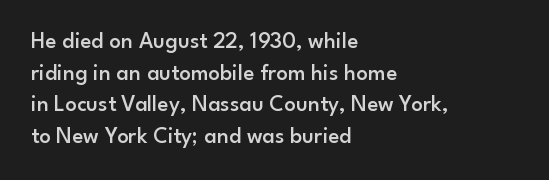
Q: Is the text bold? A: Semi-bold.
Q: Is the text italic (slanted)? A: No, it is upright.
Q: Is the text underlined? A: No.
Q: How is the paragraph aligned? A: Left-aligned.
Q: Is the spacing between letters normal or unusually wide? A: Normal.
Q: Is the spacing between lines tight, normal or loose? A: Normal.
